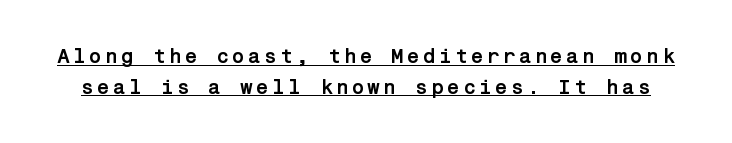
Q: Is the text bold? A: Yes.
Q: Is the text italic (slanted)? A: No, it is upright.
Q: Is the text underlined? A: Yes.
Q: Is the spacing between lines tight, normal or loose? A: Normal.
